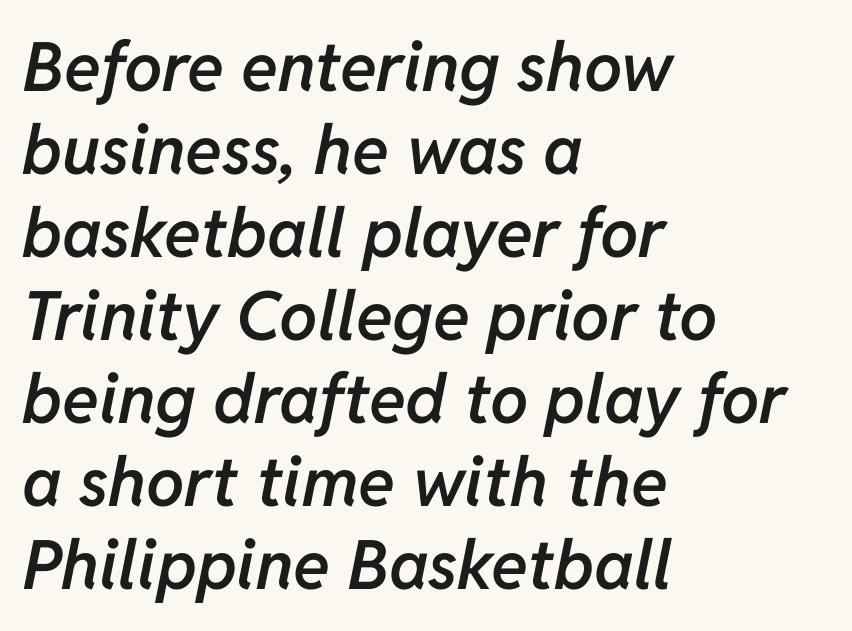
Q: Is the text bold? A: Semi-bold.
Q: Is the text italic (slanted)? A: Yes, it leans right by about 11 degrees.
Q: Is the text underlined? A: No.
Q: How is the paragraph aligned? A: Left-aligned.
Q: Is the spacing between letters normal or unusually wide? A: Normal.
Q: Width (condensed, normal, or wide)? A: Normal.
Q: Stroke contrast? A: Low.
Q: x-height? A: Medium.
Q: Monospaced? A: No.
